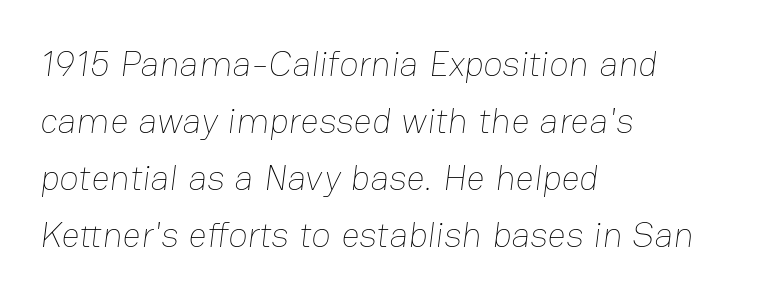
{"bold": "no", "weight": "thin", "width": "normal", "stroke_contrast": "low", "x_height": "medium", "monospaced": "no", "underline": "no", "align": "left", "line_spacing": "normal", "line_spacing_ratio": 1.58, "letter_spacing": "normal", "letter_spacing_em": 0.0, "glyph_px": 36}
